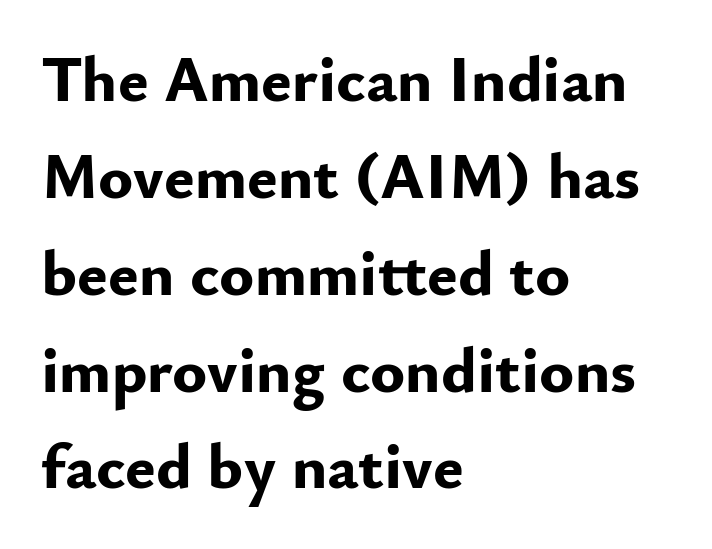
{"serif": "no", "italic": "no", "bold": "yes", "weight": "bold", "width": "normal", "stroke_contrast": "low", "x_height": "small", "monospaced": "no", "underline": "no", "align": "left", "line_spacing": "normal", "line_spacing_ratio": 1.49, "letter_spacing": "normal", "letter_spacing_em": 0.0, "glyph_px": 65}
